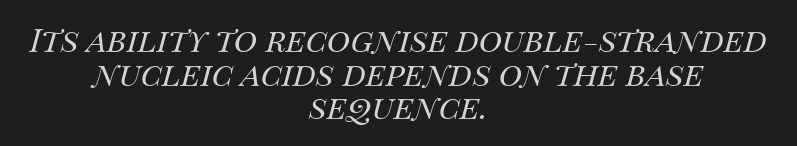
{"italic": "yes", "lean": "right", "slant_degrees": 14, "bold": "no", "weight": "regular", "width": "normal", "stroke_contrast": "medium", "x_height": "large", "monospaced": "no", "underline": "no", "align": "center", "line_spacing": "tight", "line_spacing_ratio": 1.05, "letter_spacing": "normal", "letter_spacing_em": 0.0, "glyph_px": 32}
